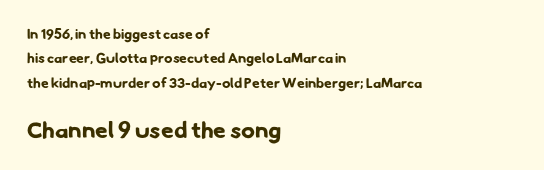
Q: Is the text bold? A: Yes.
Q: Is the text underlined? A: No.
Q: How is the paragraph aligned? A: Left-aligned.
Q: Is the spacing between letters normal or unusually wide? A: Normal.
Q: Which block of text is set in a larger size, the first (top) or the second (bottom)? A: The second (bottom) one.
